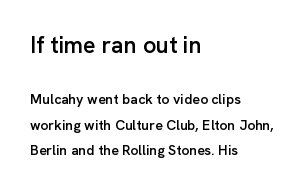
The image shows 23 px text type, upright; set left-aligned, line spacing 1.82x, normal letter spacing, not underlined; the first (top) block is 1.64x larger.
